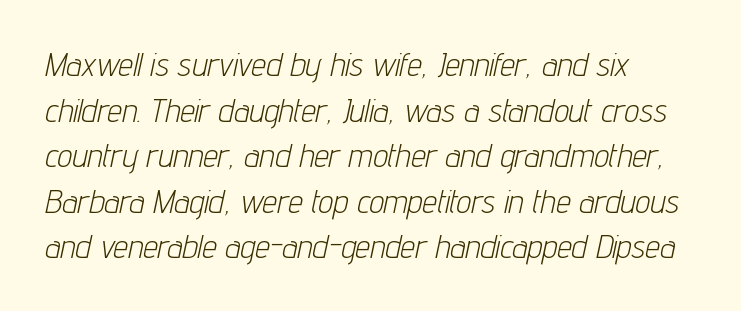
{"italic": "yes", "lean": "right", "slant_degrees": 12, "bold": "no", "weight": "light", "width": "condensed", "stroke_contrast": "low", "x_height": "medium", "monospaced": "no", "underline": "no", "align": "left", "line_spacing": "normal", "line_spacing_ratio": 1.38, "letter_spacing": "normal", "letter_spacing_em": 0.0, "glyph_px": 33}
